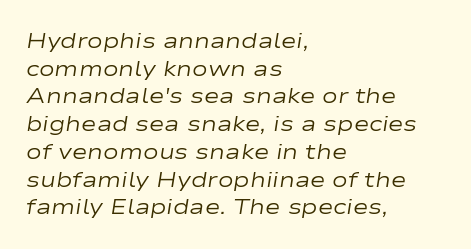
The image shows 21 px text type, italic (leaning right); set left-aligned, normal line spacing (1.32x), normal letter spacing, not underlined.
